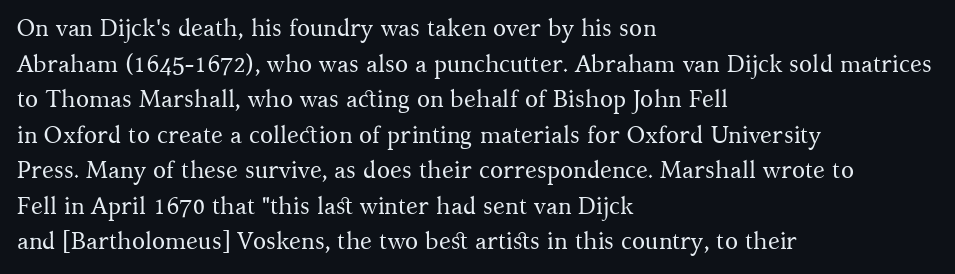
The image shows 24 px text type, upright; set left-aligned, normal line spacing (1.48x), normal letter spacing, not underlined.
